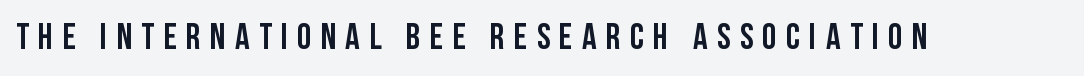
Nobody drew a line under any word here. The typography opts for an upright posture over an oblique one. Someone cranked the tracking dial way up on this one. To sum up the face: it is a sans, with no serifs.
